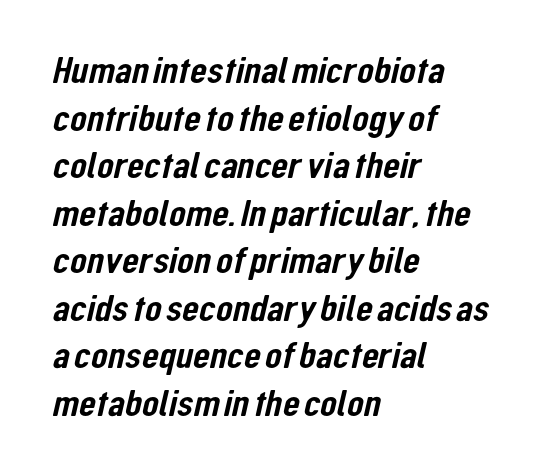
The paragraph has a hard left edge and a soft right edge. The gap between lines stays unmarked. Stroke terminals: plain, sans-serif. Think of a printed novel: that variable character pitch is what you see here.
